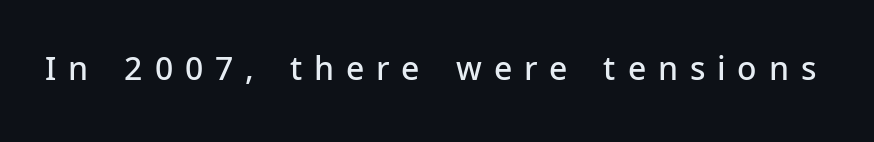
{"serif": "no", "italic": "no", "bold": "semi", "weight": "semibold", "width": "normal", "stroke_contrast": "low", "x_height": "medium", "monospaced": "no", "underline": "no", "letter_spacing": "wide", "letter_spacing_em": 0.37, "glyph_px": 32}
